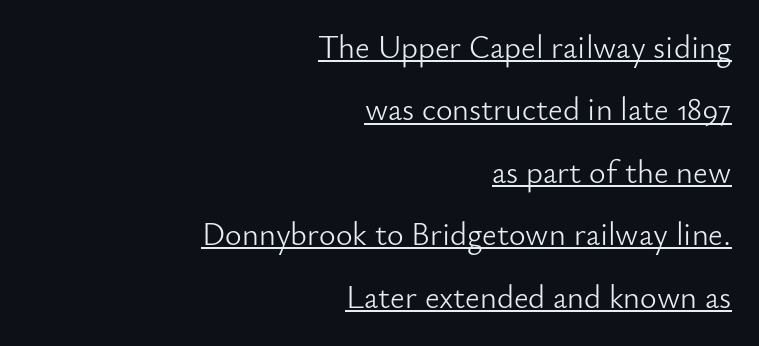
Posture: vertical. Inter-character spacing is left at the font's built-in metrics. Baseline-to-baseline distance is far greater than the letter height. A sans-serif font was chosen for this passage. Does a line run under the words? Yes, clearly. This reads as an unemphasized weight, regular at the heaviest.
